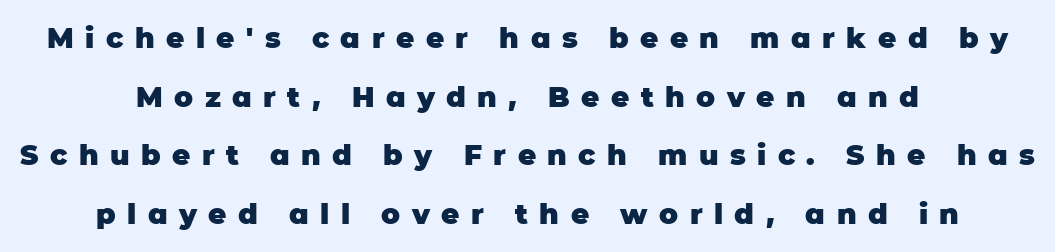
{"serif": "no", "italic": "no", "bold": "yes", "weight": "heavy", "width": "normal", "stroke_contrast": "low", "x_height": "large", "monospaced": "no", "underline": "no", "align": "center", "line_spacing": "loose", "line_spacing_ratio": 2.09, "letter_spacing": "wide", "letter_spacing_em": 0.41, "glyph_px": 28}
